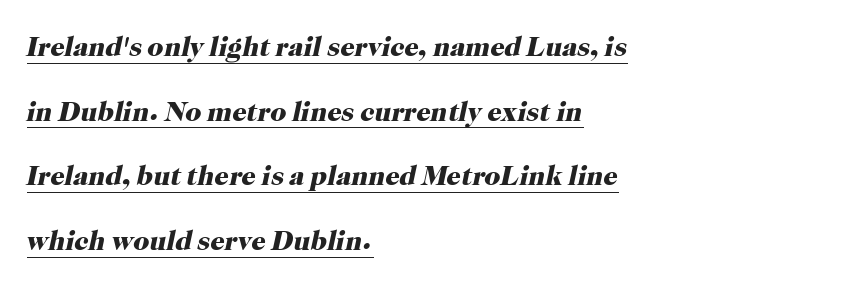
Glance below the letters and you will spot a drawn line. Does extra space separate the letters? No, they use regular spacing. The rendering anchors every line to the left-hand side. One glance says open: line gaps are wider than usual. Is the type slanted? Yes — the strokes lean at a clear angle. Every letter is thick-stroked: bold, no question.
